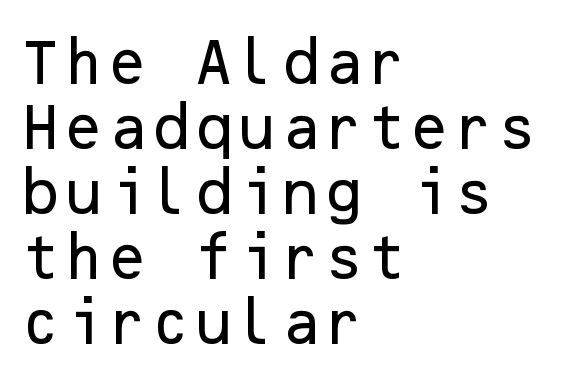
Q: Is the text italic (slanted)? A: No, it is upright.
Q: Is the typeface a serif or a sans-serif typeface? A: Sans-serif.
Q: Is the text underlined? A: No.
Q: How is the paragraph aligned? A: Left-aligned.
Q: Is the spacing between letters normal or unusually wide? A: Normal.
Q: Is the spacing between lines tight, normal or loose? A: Normal.
Q: Width (condensed, normal, or wide)? A: Normal.
Q: Stroke contrast? A: Low.
Q: x-height? A: Medium.
